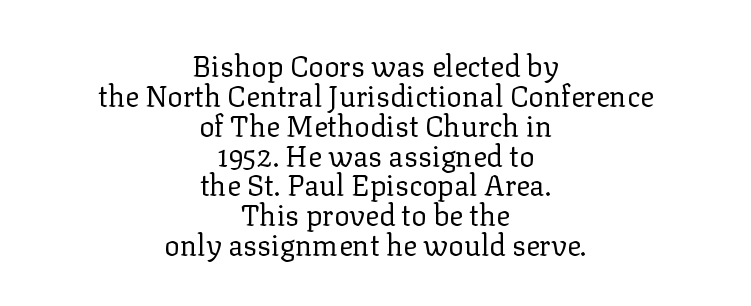
{"serif": "yes", "italic": "no", "bold": "no", "weight": "regular", "width": "normal", "stroke_contrast": "low", "x_height": "medium", "monospaced": "no", "underline": "no", "align": "center", "line_spacing": "tight", "line_spacing_ratio": 1.03, "letter_spacing": "normal", "letter_spacing_em": 0.0, "glyph_px": 29}
